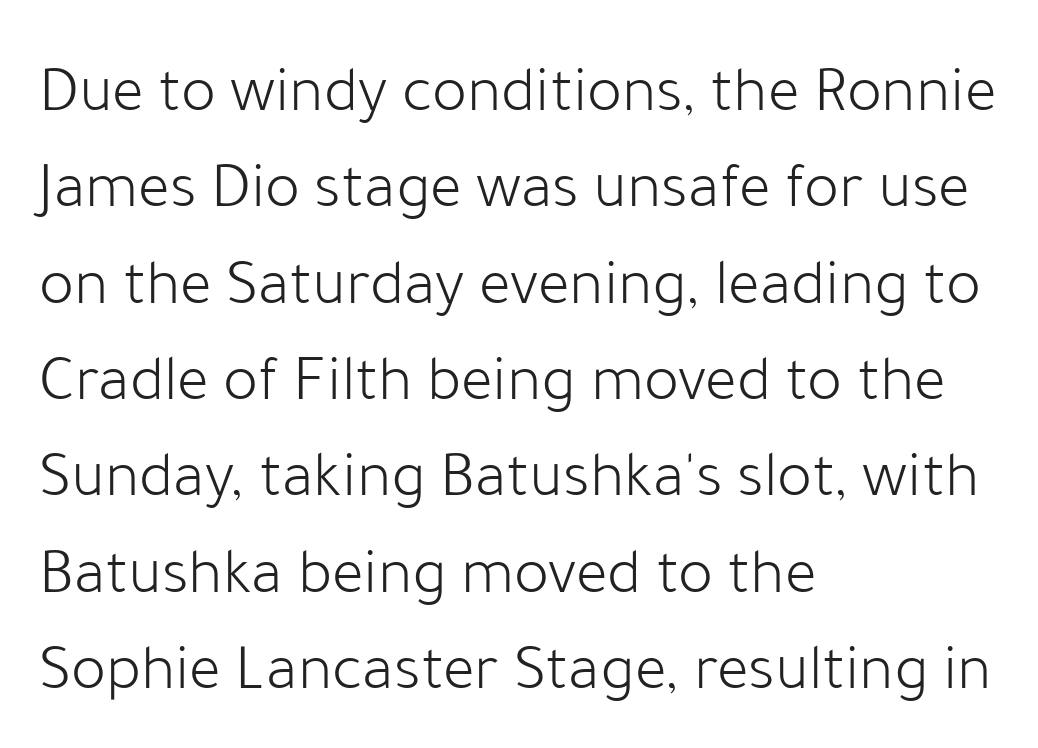
Varying glyph widths throughout — classic text-font behaviour. The weight would be labelled regular, book, light, or lighter still. Descenders are the only things crossing below the line. Typeset ragged right — the left edge is the straight one. The gaps between neighbouring characters are ordinary and unremarkable. Nope, no serifs anywhere on these letters.
